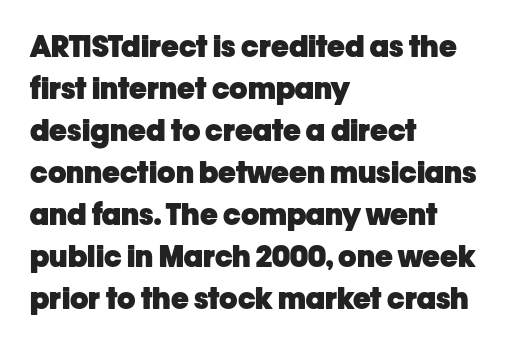
{"serif": "no", "italic": "no", "bold": "yes", "weight": "heavy", "width": "normal", "stroke_contrast": "low", "x_height": "medium", "monospaced": "no", "underline": "no", "align": "left", "line_spacing": "normal", "line_spacing_ratio": 1.4, "letter_spacing": "normal", "letter_spacing_em": 0.0, "glyph_px": 30}
